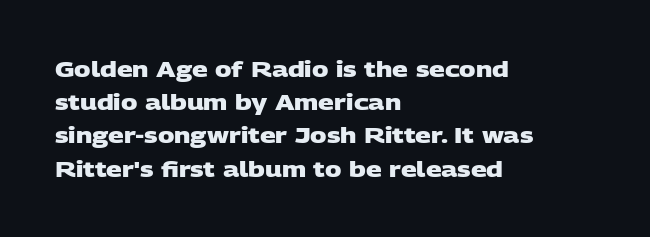
{"bold": "yes", "underline": "no", "align": "left", "line_spacing": "normal", "line_spacing_ratio": 1.51, "letter_spacing": "normal", "letter_spacing_em": 0.0, "glyph_px": 22}
